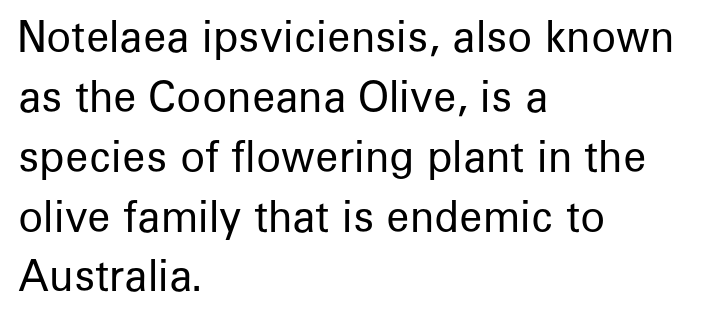
Q: Is the text bold? A: No.
Q: Is the text italic (slanted)? A: No, it is upright.
Q: Is the typeface a serif or a sans-serif typeface? A: Sans-serif.
Q: Is the text underlined? A: No.
Q: How is the paragraph aligned? A: Left-aligned.
Q: Is the spacing between letters normal or unusually wide? A: Normal.
Q: Is the spacing between lines tight, normal or loose? A: Normal.
Q: Width (condensed, normal, or wide)? A: Normal.
Q: Stroke contrast? A: Low.
Q: x-height? A: Medium.
Q: Monospaced? A: No.
